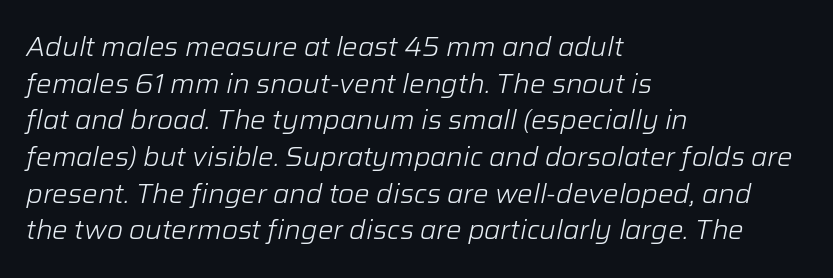
{"italic": "yes", "lean": "right", "slant_degrees": 12, "bold": "no", "underline": "no", "align": "left", "line_spacing": "normal", "line_spacing_ratio": 1.41, "letter_spacing": "normal", "letter_spacing_em": 0.0, "glyph_px": 26}
